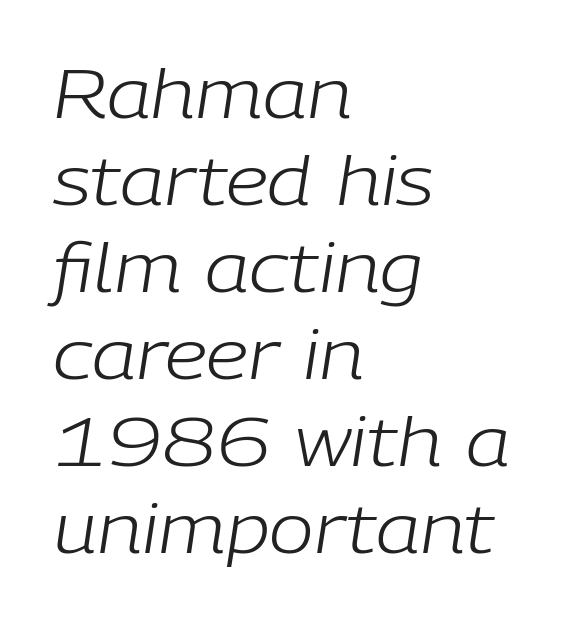
The strokes carry an ordinary text weight at most. Yep, that's italic — everything's leaning. Words float on clear page, feet unadorned. Character widths vary here, with narrow letters taking less room than wide ones. Normally led — the rows are evenly, conventionally spaced. The rendering keeps characters at their native spacing.
